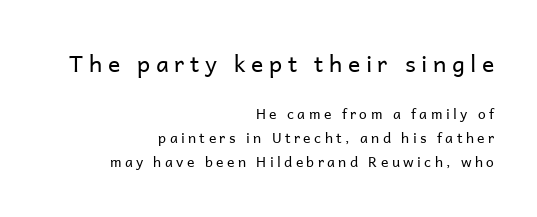
A clean baseline with only descenders dipping below it. The gaps between neighbouring characters are conspicuously large. Stems here are at most as thick as an everyday book face. The lines in this sample share a right terminus and differ only in where they begin.
